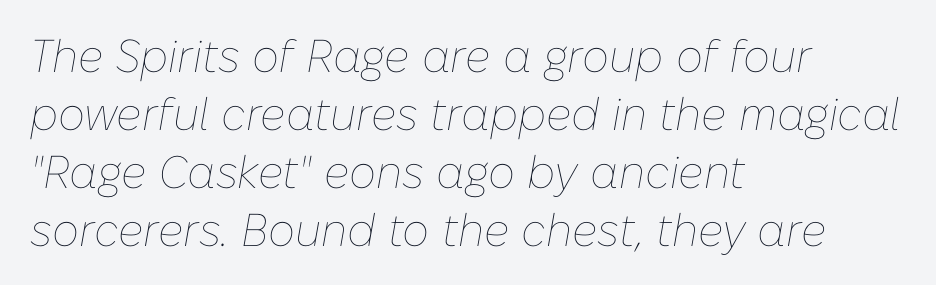
{"italic": "yes", "lean": "right", "slant_degrees": 10, "bold": "no", "weight": "thin", "width": "normal", "stroke_contrast": "low", "x_height": "medium", "monospaced": "no", "underline": "no", "align": "left", "line_spacing": "normal", "line_spacing_ratio": 1.26, "letter_spacing": "normal", "letter_spacing_em": 0.0, "glyph_px": 46}
